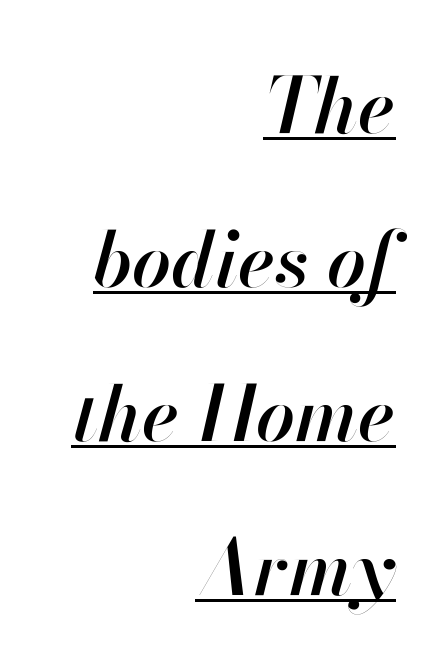
A great deal of white space separates one row of letters from the next. If you drew a ruler down the right edge, every line would touch it. The passage shown is typed in a proportional face where columns would drift. Every character sits at an angle, as italics do. In designer terms, the underline attribute is active on this setting. There is no visible air inserted between adjacent glyphs.
